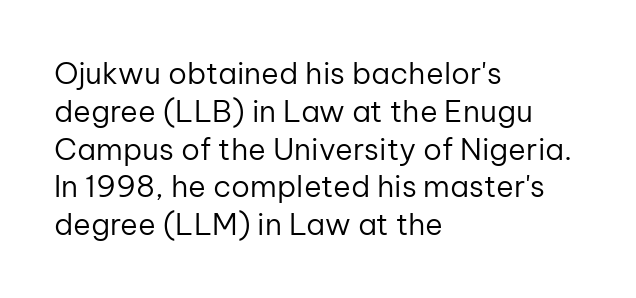
Letters have the restrained weight of plain body copy at most. Characters follow at the spacing the type designer built in. Honestly, there is no underline to notice here at all. The typesetter chose a ragged-right arrangement here. Character widths vary here, with narrow letters taking less room than wide ones. Normally led — the rows are evenly, conventionally spaced.
